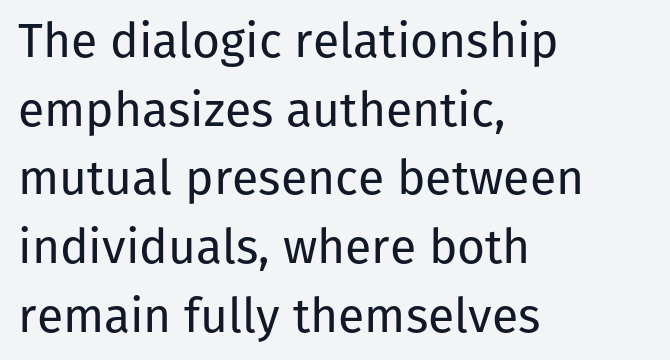
Q: Is the text bold? A: No.
Q: Is the text italic (slanted)? A: No, it is upright.
Q: Is the typeface a serif or a sans-serif typeface? A: Sans-serif.
Q: Is the text underlined? A: No.
Q: How is the paragraph aligned? A: Left-aligned.
Q: Is the spacing between letters normal or unusually wide? A: Normal.
Q: Is the spacing between lines tight, normal or loose? A: Normal.
Q: Width (condensed, normal, or wide)? A: Normal.
Q: Stroke contrast? A: Low.
Q: x-height? A: Medium.
Q: Monospaced? A: No.
